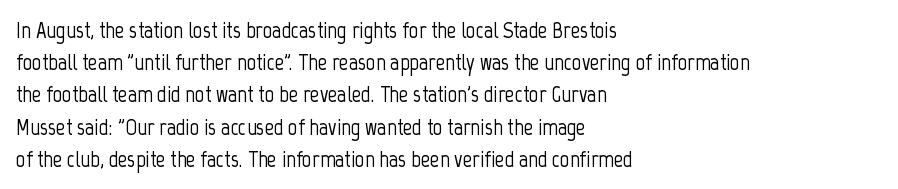
Q: Is the text italic (slanted)? A: No, it is upright.
Q: Is the text underlined? A: No.
Q: How is the paragraph aligned? A: Left-aligned.
Q: Is the spacing between letters normal or unusually wide? A: Normal.
Q: Is the spacing between lines tight, normal or loose? A: Normal.
